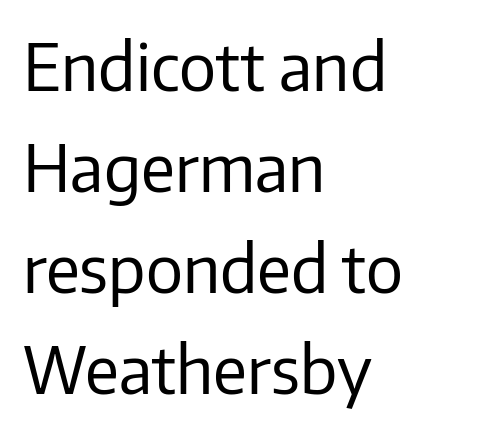
{"serif": "no", "italic": "no", "bold": "no", "weight": "regular", "width": "normal", "stroke_contrast": "low", "x_height": "medium", "monospaced": "no", "underline": "no", "align": "left", "line_spacing": "normal", "line_spacing_ratio": 1.53, "letter_spacing": "normal", "letter_spacing_em": 0.0, "glyph_px": 66}
